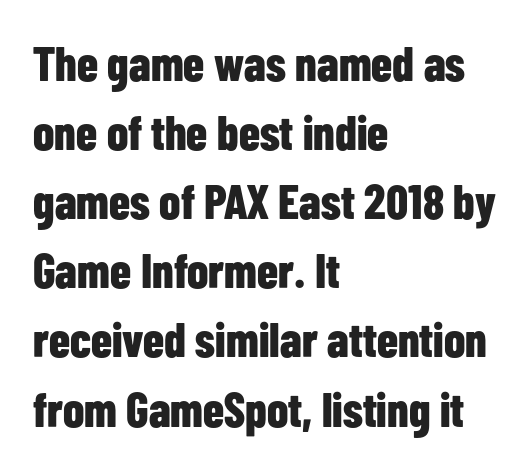
Q: Is the text bold? A: Yes.
Q: Is the text italic (slanted)? A: No, it is upright.
Q: Is the typeface a serif or a sans-serif typeface? A: Sans-serif.
Q: Is the text underlined? A: No.
Q: How is the paragraph aligned? A: Left-aligned.
Q: Is the spacing between letters normal or unusually wide? A: Normal.
Q: Is the spacing between lines tight, normal or loose? A: Normal.
Q: Width (condensed, normal, or wide)? A: Condensed.
Q: Stroke contrast? A: Low.
Q: x-height? A: Medium.
Q: Monospaced? A: No.
